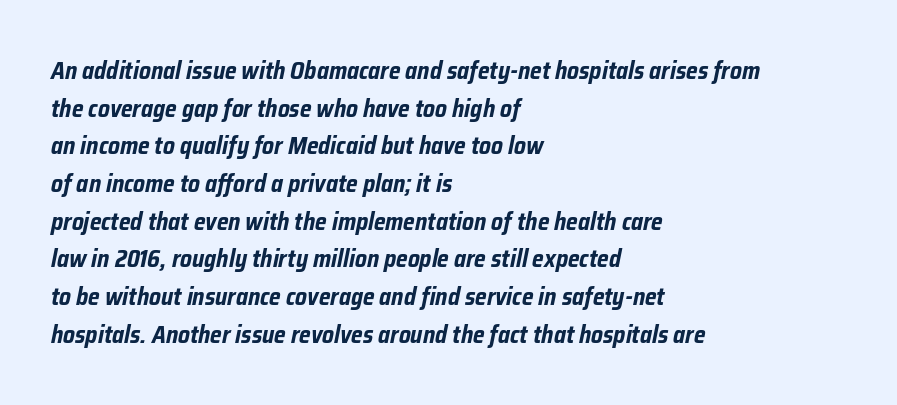
Q: Is the text bold? A: Yes.
Q: Is the text italic (slanted)? A: Yes, it leans right by about 12 degrees.
Q: Is the text underlined? A: No.
Q: How is the paragraph aligned? A: Left-aligned.
Q: Is the spacing between letters normal or unusually wide? A: Normal.
Q: Is the spacing between lines tight, normal or loose? A: Normal.
